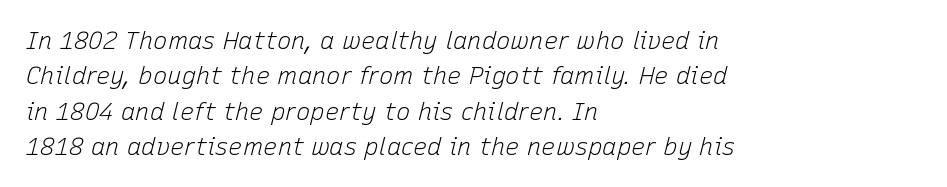
{"italic": "yes", "lean": "right", "slant_degrees": 15, "bold": "no", "underline": "no", "align": "left", "line_spacing": "normal", "line_spacing_ratio": 1.47, "letter_spacing": "normal", "letter_spacing_em": 0.0, "glyph_px": 24}
